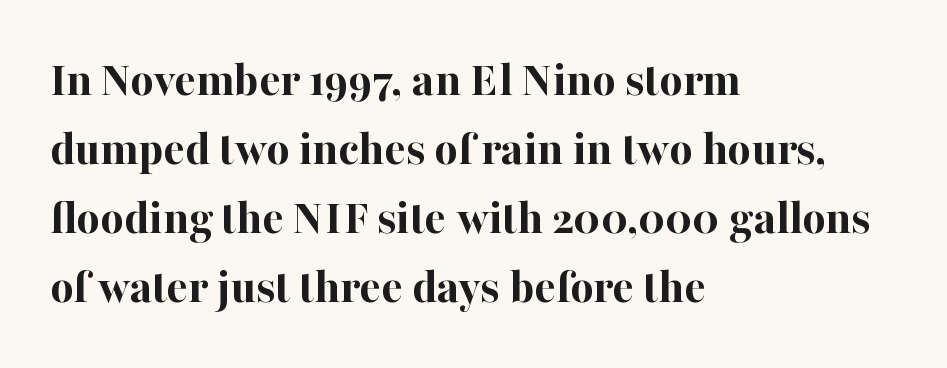
{"serif": "yes", "italic": "no", "bold": "yes", "weight": "bold", "width": "normal", "stroke_contrast": "high", "x_height": "medium", "monospaced": "no", "underline": "no", "align": "left", "line_spacing": "normal", "line_spacing_ratio": 1.38, "letter_spacing": "normal", "letter_spacing_em": 0.0, "glyph_px": 50}
